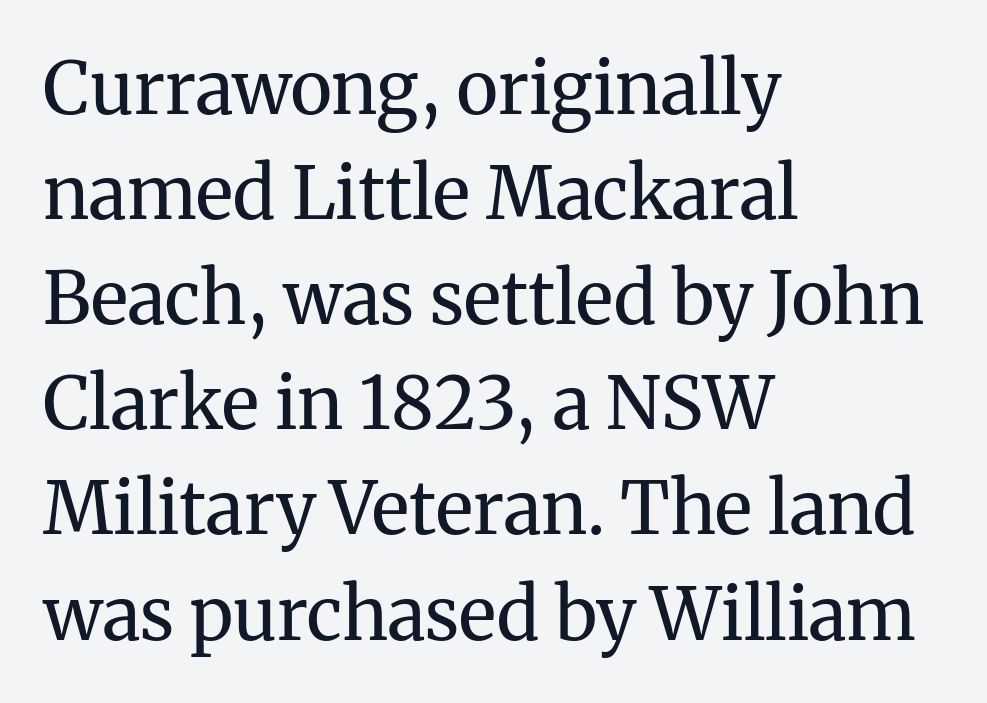
Students, note that the glyphs here touch the page at normal intervals. No chunkiness to these letters — they're not bold. You can tell it's not italic because the verticals are truly vertical. The lines are quadded left.
